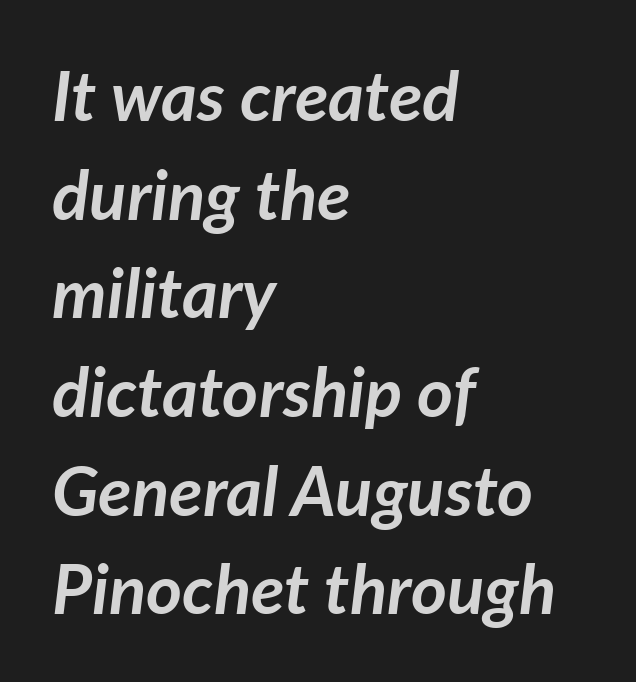
{"italic": "yes", "lean": "right", "slant_degrees": 7, "bold": "yes", "weight": "semibold", "width": "normal", "stroke_contrast": "low", "x_height": "medium", "monospaced": "no", "underline": "no", "align": "left", "line_spacing": "normal", "line_spacing_ratio": 1.43, "letter_spacing": "normal", "letter_spacing_em": 0.0, "glyph_px": 69}
